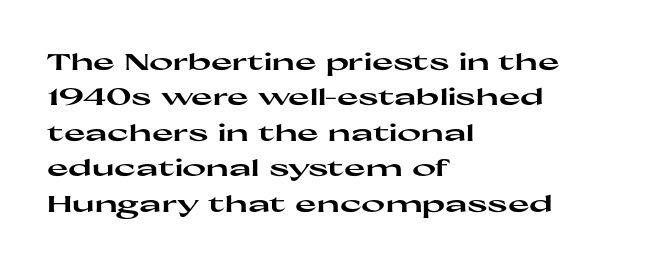
{"italic": "no", "bold": "yes", "underline": "no", "align": "left", "line_spacing": "normal", "line_spacing_ratio": 1.54, "letter_spacing": "normal", "letter_spacing_em": 0.0, "glyph_px": 23}
